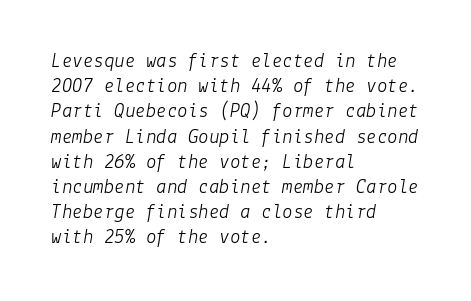
{"italic": "yes", "lean": "right", "slant_degrees": 9, "bold": "no", "underline": "no", "align": "left", "line_spacing_ratio": 1.2, "letter_spacing": "normal", "letter_spacing_em": 0.0, "glyph_px": 21}
